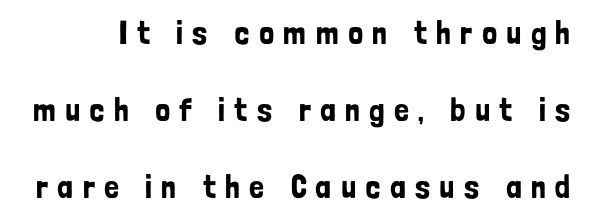
Is this a fixed-width face? No — the glyphs have proportional, varying widths. Letter spacing: wide. Stroke terminals: plain, sans-serif. Each new line begins a long way beneath the previous one. Upright lettering throughout.
